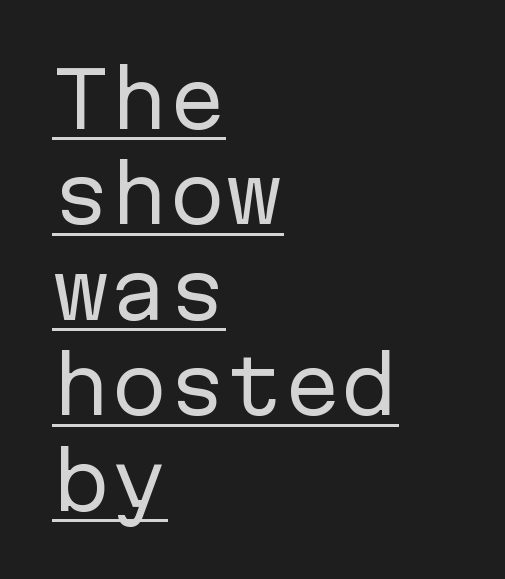
Q: Is the text bold? A: No.
Q: Is the text italic (slanted)? A: No, it is upright.
Q: Is the typeface a serif or a sans-serif typeface? A: Sans-serif.
Q: Is the text underlined? A: Yes.
Q: How is the paragraph aligned? A: Left-aligned.
Q: Is the spacing between letters normal or unusually wide? A: Normal.
Q: Width (condensed, normal, or wide)? A: Normal.
Q: Stroke contrast? A: Low.
Q: x-height? A: Medium.
Q: Monospaced? A: Yes.
